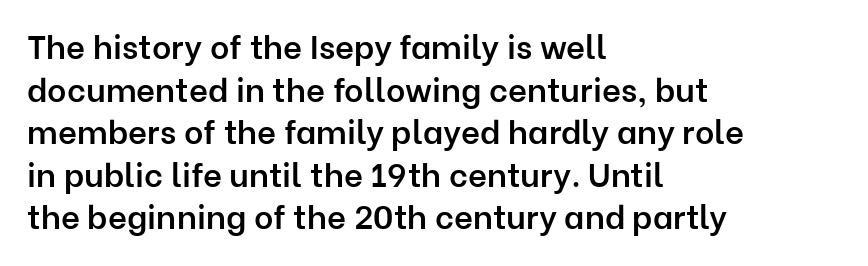
Q: Is the text bold? A: Semi-bold.
Q: Is the text italic (slanted)? A: No, it is upright.
Q: Is the typeface a serif or a sans-serif typeface? A: Sans-serif.
Q: Is the text underlined? A: No.
Q: How is the paragraph aligned? A: Left-aligned.
Q: Is the spacing between letters normal or unusually wide? A: Normal.
Q: Is the spacing between lines tight, normal or loose? A: Normal.
Q: Width (condensed, normal, or wide)? A: Normal.
Q: Stroke contrast? A: Low.
Q: x-height? A: Medium.
Q: Monospaced? A: No.
